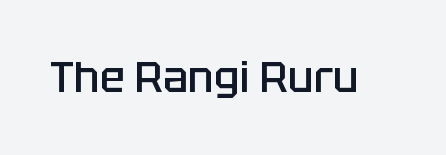
The image shows 42 px semibold sans-serif type, upright; set normal letter spacing, not underlined; low stroke contrast and a large x-height.
